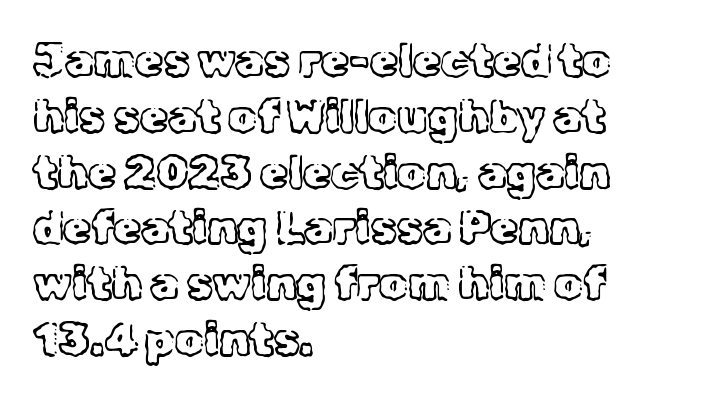
No extra tracking has been applied to these lines. A bare baseline throughout the passage. Short and long lines alike share a common starting point at left. Posture: vertical. What kind of face is this? One with serifs. The letters advance in unequal steps, a hallmark of proportional type.
